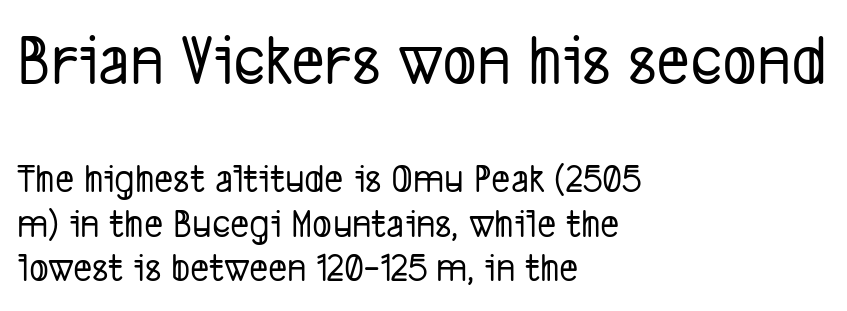
The image shows 72 px condensed sans-serif type; set left-aligned, tight line spacing (1.09x), normal letter spacing, not underlined; the first (top) block is 1.76x larger; low stroke contrast and a medium x-height.
